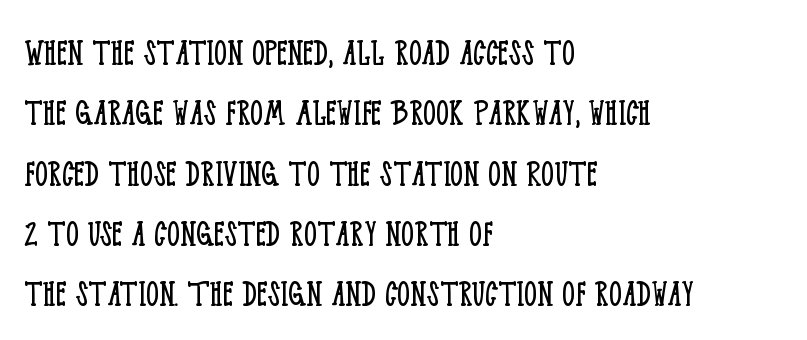
Q: Is the text bold? A: No.
Q: Is the text italic (slanted)? A: No, it is upright.
Q: Is the typeface a serif or a sans-serif typeface? A: Serif.
Q: Is the text underlined? A: No.
Q: How is the paragraph aligned? A: Left-aligned.
Q: Is the spacing between letters normal or unusually wide? A: Normal.
Q: Is the spacing between lines tight, normal or loose? A: Normal.
Q: Width (condensed, normal, or wide)? A: Condensed.
Q: Stroke contrast? A: Low.
Q: x-height? A: Large.
Q: Monospaced? A: No.
